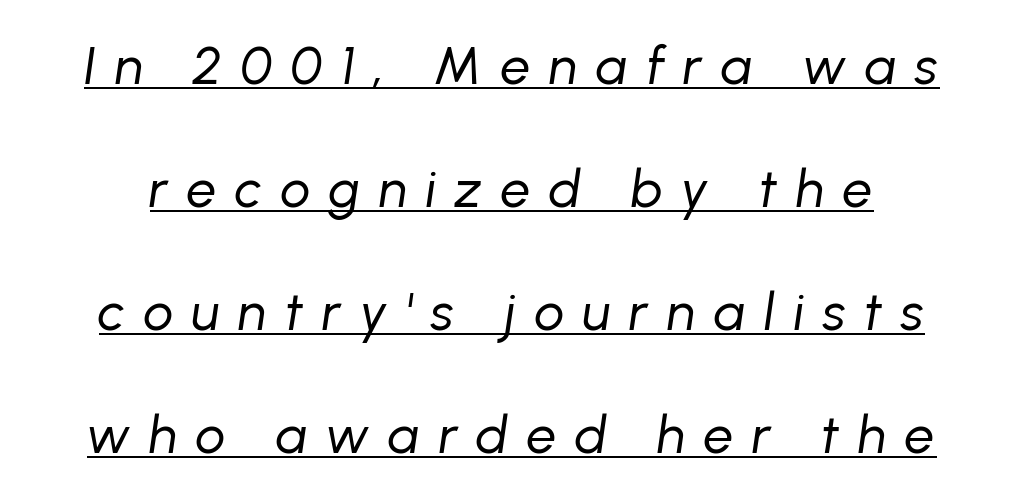
The image shows 53 px regular-weight type, italic (leaning right); set loose line spacing (2.32x), unusually wide letter spacing (+0.35 em), underlined; low stroke contrast and a medium x-height.
